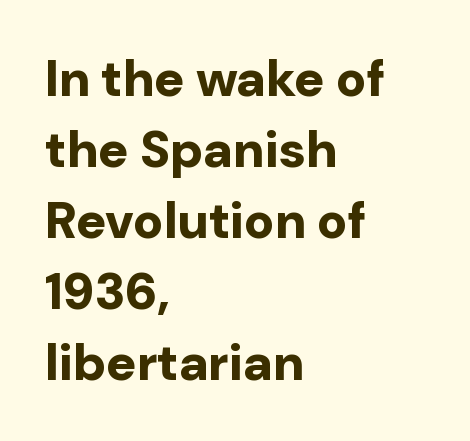
Italic: no, the glyphs are upright roman. Quick note: underline off. This rendering uses left alignment, leaving the right contour irregular. The line-height multiplier appears to be the usual default. The designer went with a sans here, leaving each stem footless.
